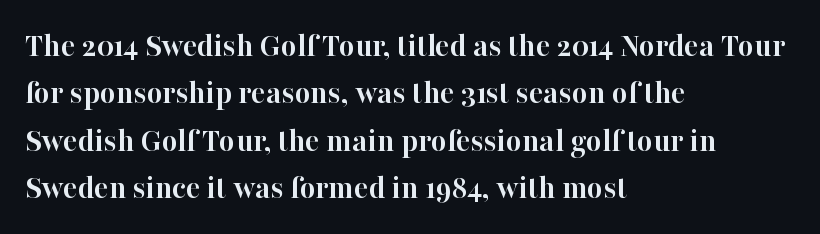
{"serif": "yes", "italic": "no", "bold": "yes", "weight": "semibold", "width": "normal", "stroke_contrast": "high", "x_height": "medium", "monospaced": "no", "underline": "no", "align": "left", "line_spacing": "normal", "line_spacing_ratio": 1.39, "letter_spacing": "normal", "letter_spacing_em": 0.0, "glyph_px": 34}
